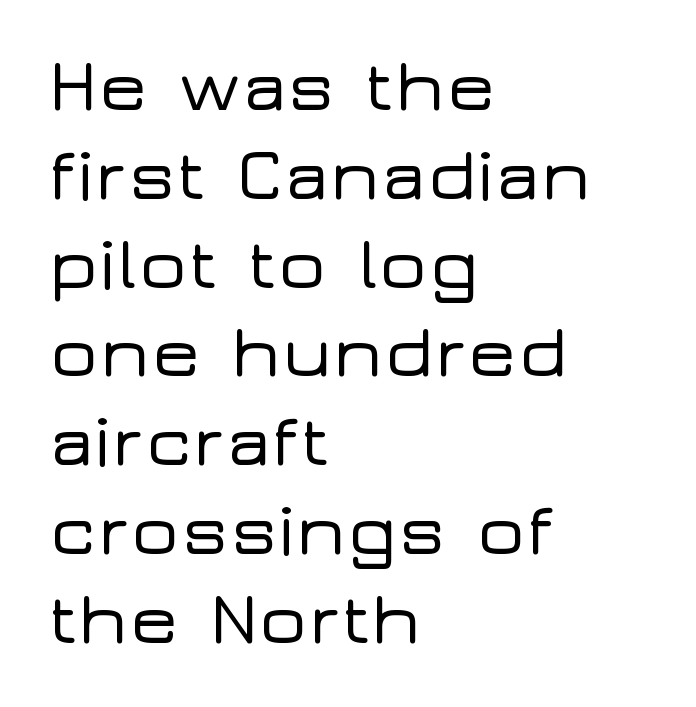
The image shows 74 px wide sans-serif type, upright; set left-aligned, line spacing 1.2x, normal letter spacing, not underlined; low stroke contrast and a medium x-height.
